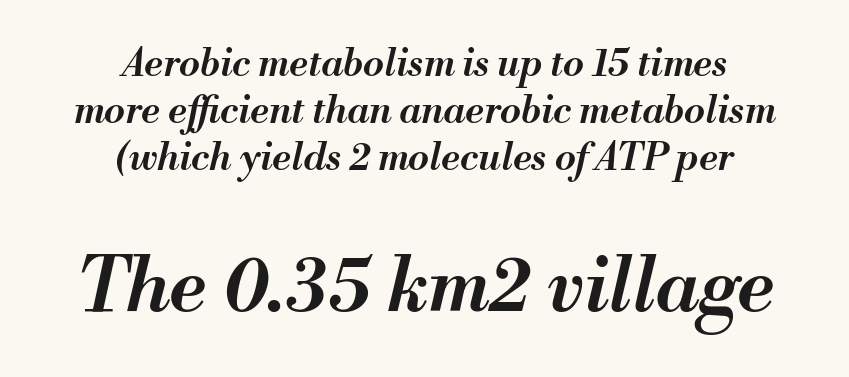
Q: Is the text bold? A: Semi-bold.
Q: Is the text italic (slanted)? A: Yes, it leans right by about 13 degrees.
Q: Is the text underlined? A: No.
Q: How is the paragraph aligned? A: Centered.
Q: Is the spacing between letters normal or unusually wide? A: Normal.
Q: Which block of text is set in a larger size, the first (top) or the second (bottom)? A: The second (bottom) one.
Q: Width (condensed, normal, or wide)? A: Normal.
Q: Stroke contrast? A: Medium.
Q: x-height? A: Small.
Q: Monospaced? A: No.
